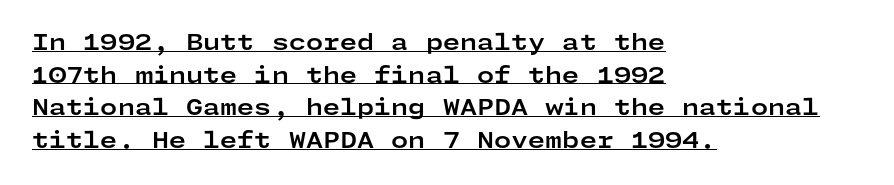
Q: Is the text bold? A: Yes.
Q: Is the text italic (slanted)? A: No, it is upright.
Q: Is the text underlined? A: Yes.
Q: How is the paragraph aligned? A: Left-aligned.
Q: Is the spacing between letters normal or unusually wide? A: Normal.
Q: Is the spacing between lines tight, normal or loose? A: Normal.
